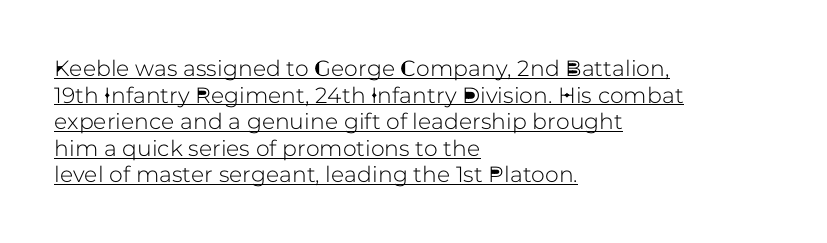
A roman cut, with each character standing at attention. This is underlined copy, the kind a proofreader might mark for attention. Each word holds together tightly as a unit, with standard inter-letter gaps. One-word summary of the alignment: left.
